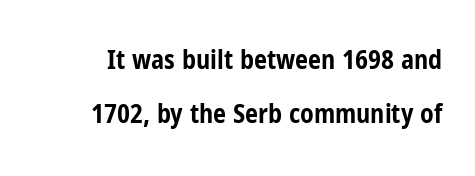
Q: Is the text bold? A: Yes.
Q: Is the text italic (slanted)? A: No, it is upright.
Q: Is the text underlined? A: No.
Q: Is the spacing between letters normal or unusually wide? A: Normal.
Q: Is the spacing between lines tight, normal or loose? A: Loose.
